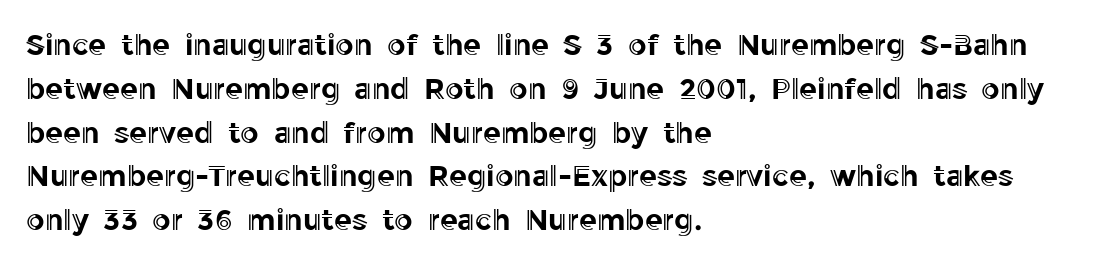
{"italic": "no", "width": "normal", "x_height": "medium", "monospaced": "no", "underline": "no", "align": "left", "line_spacing": "normal", "line_spacing_ratio": 1.51, "letter_spacing": "normal", "letter_spacing_em": 0.0, "glyph_px": 29}
